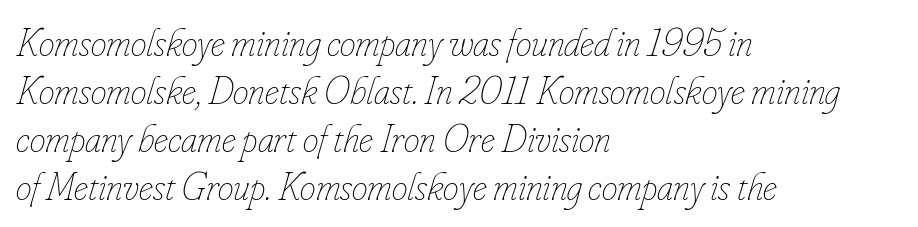
Q: Is the text bold? A: No.
Q: Is the text italic (slanted)? A: Yes, it leans right by about 16 degrees.
Q: Is the text underlined? A: No.
Q: How is the paragraph aligned? A: Left-aligned.
Q: Is the spacing between letters normal or unusually wide? A: Normal.
Q: Width (condensed, normal, or wide)? A: Condensed.
Q: Stroke contrast? A: Low.
Q: x-height? A: Small.
Q: Monospaced? A: No.
